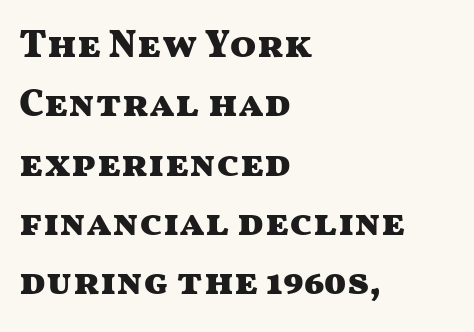
{"serif": "no", "italic": "no", "bold": "yes", "weight": "heavy", "width": "wide", "stroke_contrast": "medium", "x_height": "medium", "monospaced": "no", "underline": "no", "align": "left", "line_spacing": "normal", "line_spacing_ratio": 1.52, "letter_spacing": "normal", "letter_spacing_em": 0.0, "glyph_px": 39}
